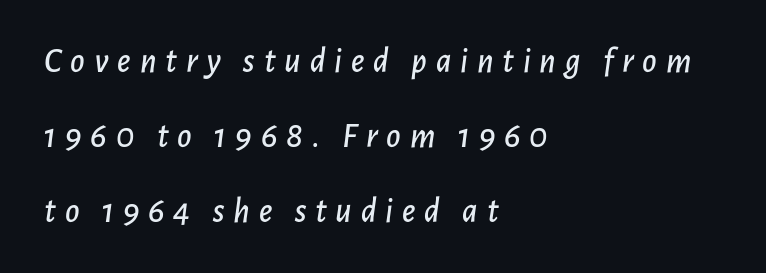
{"italic": "yes", "lean": "right", "slant_degrees": 7, "width": "normal", "stroke_contrast": "low", "x_height": "medium", "monospaced": "no", "underline": "no", "align": "left", "line_spacing": "loose", "line_spacing_ratio": 2.14, "letter_spacing": "wide", "letter_spacing_em": 0.25, "glyph_px": 35}
